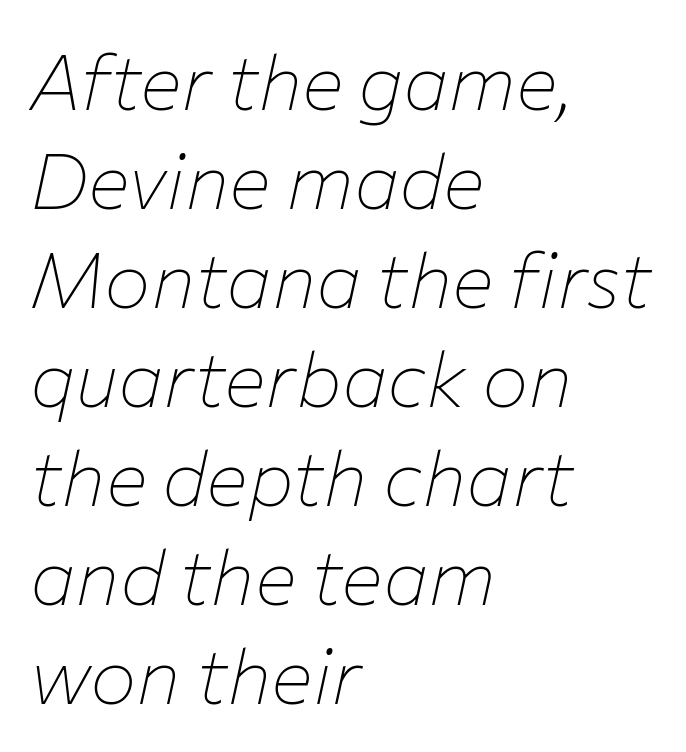
The vertical gap from one line to the next is medium. The line texture is even and compact thanks to regular tracking. Spacing verdict: proportional, widths tailored to each character. Beneath every word, the page is bare.
